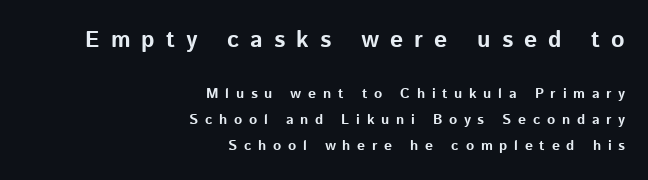
The image shows 23 px bold type, upright; set right-aligned, line spacing 1.83x, unusually wide letter spacing (+0.48 em), not underlined; the first (top) block is 1.64x larger.
